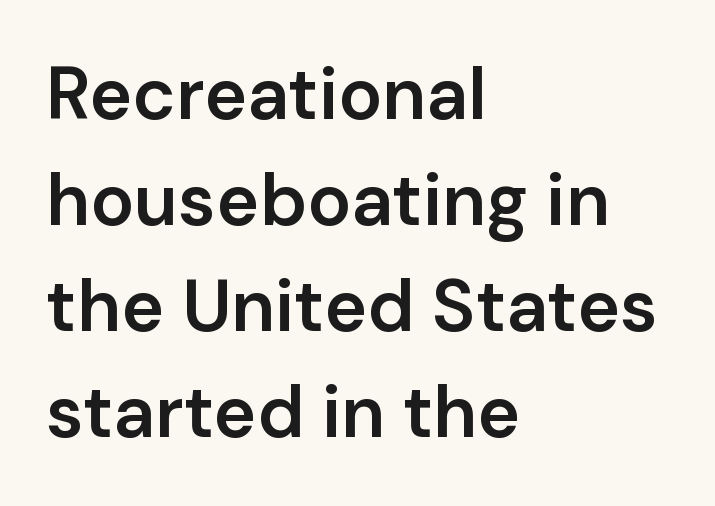
Q: Is the text bold? A: Semi-bold.
Q: Is the text italic (slanted)? A: No, it is upright.
Q: Is the typeface a serif or a sans-serif typeface? A: Sans-serif.
Q: Is the text underlined? A: No.
Q: How is the paragraph aligned? A: Left-aligned.
Q: Is the spacing between letters normal or unusually wide? A: Normal.
Q: Is the spacing between lines tight, normal or loose? A: Normal.
Q: Width (condensed, normal, or wide)? A: Normal.
Q: Stroke contrast? A: Low.
Q: x-height? A: Medium.
Q: Monospaced? A: No.
